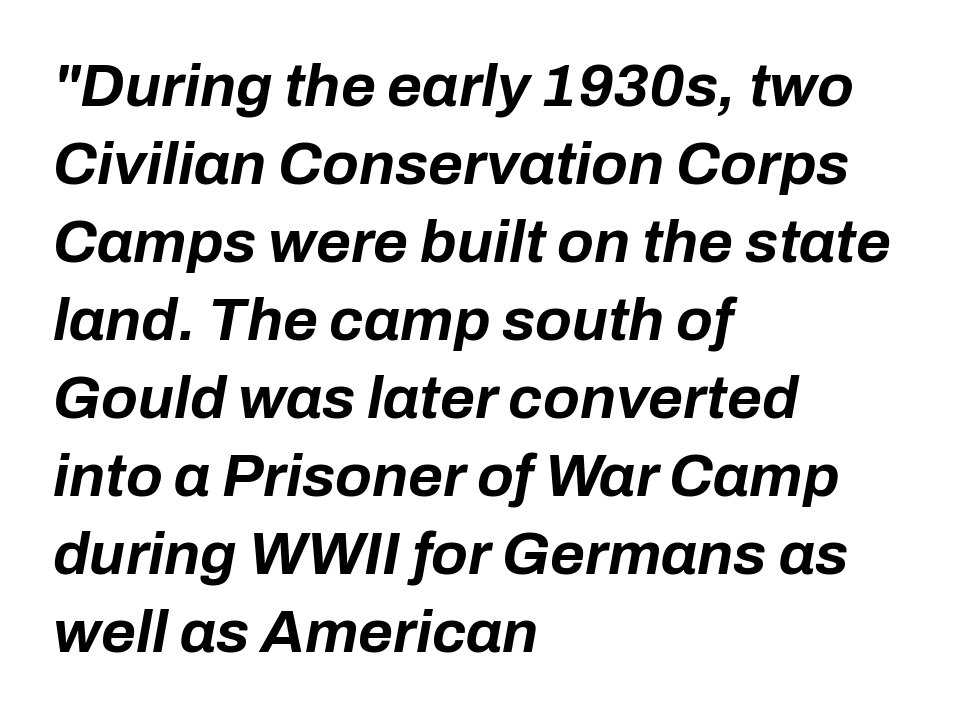
Q: Is the text bold? A: Yes.
Q: Is the text italic (slanted)? A: Yes, it leans right by about 10 degrees.
Q: Is the text underlined? A: No.
Q: How is the paragraph aligned? A: Left-aligned.
Q: Is the spacing between letters normal or unusually wide? A: Normal.
Q: Is the spacing between lines tight, normal or loose? A: Normal.
Q: Width (condensed, normal, or wide)? A: Normal.
Q: Stroke contrast? A: Low.
Q: x-height? A: Medium.
Q: Monospaced? A: No.
